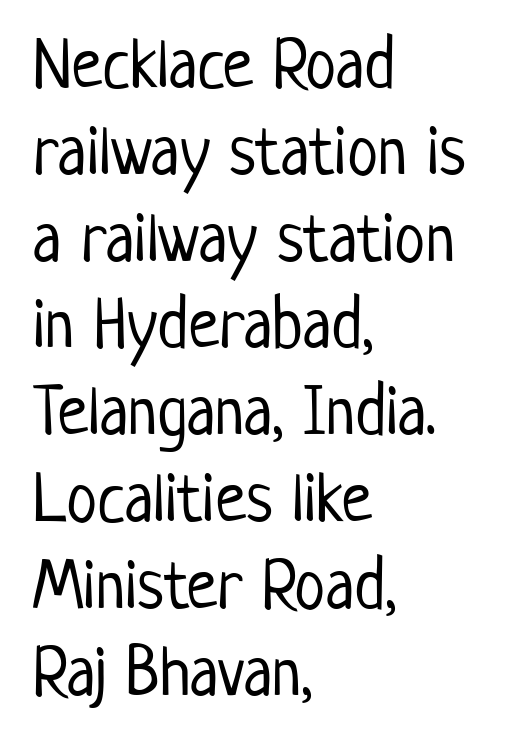
{"serif": "no", "italic": "no", "bold": "no", "weight": "light", "width": "condensed", "stroke_contrast": "low", "x_height": "medium", "monospaced": "no", "underline": "no", "align": "left", "line_spacing_ratio": 1.24, "letter_spacing": "normal", "letter_spacing_em": 0.0, "glyph_px": 70}
